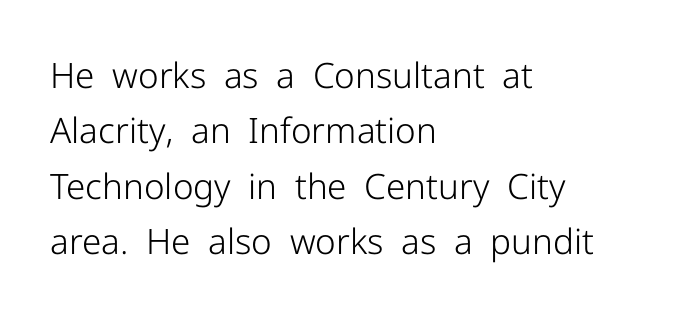
{"serif": "no", "italic": "no", "bold": "no", "weight": "light", "width": "normal", "stroke_contrast": "low", "x_height": "medium", "monospaced": "no", "underline": "no", "align": "left", "line_spacing": "normal", "line_spacing_ratio": 1.58, "letter_spacing": "normal", "letter_spacing_em": 0.0, "glyph_px": 35}
